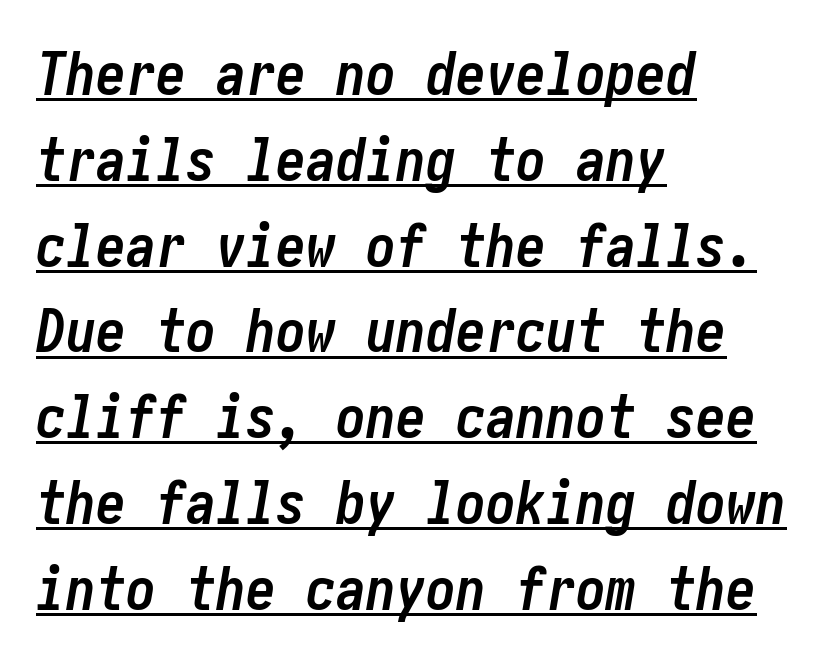
{"italic": "yes", "lean": "right", "slant_degrees": 10, "bold": "yes", "weight": "semibold", "width": "condensed", "stroke_contrast": "low", "x_height": "medium", "underline": "yes", "align": "left", "line_spacing": "normal", "line_spacing_ratio": 1.43, "letter_spacing": "normal", "letter_spacing_em": 0.0, "glyph_px": 60}
